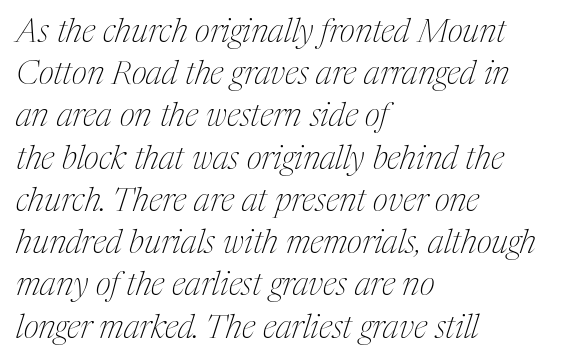
{"serif": "yes", "italic": "yes", "lean": "right", "slant_degrees": 17, "bold": "no", "weight": "thin", "width": "condensed", "stroke_contrast": "medium", "x_height": "medium", "monospaced": "no", "underline": "no", "align": "left", "line_spacing": "normal", "line_spacing_ratio": 1.28, "letter_spacing": "normal", "letter_spacing_em": 0.0, "glyph_px": 33}
